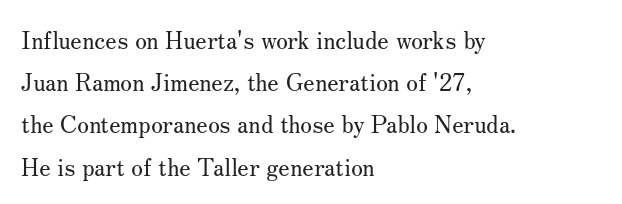
Q: Is the text bold? A: No.
Q: Is the text italic (slanted)? A: No, it is upright.
Q: Is the text underlined? A: No.
Q: How is the paragraph aligned? A: Left-aligned.
Q: Is the spacing between letters normal or unusually wide? A: Normal.
